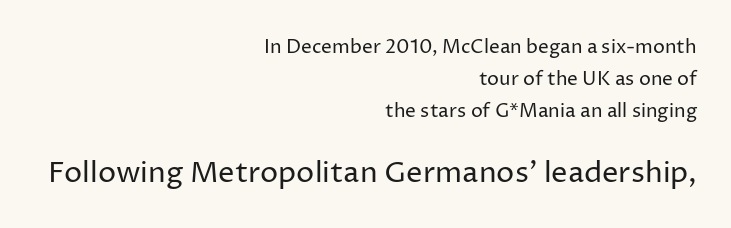
{"serif": "no", "italic": "no", "bold": "no", "weight": "regular", "width": "normal", "stroke_contrast": "low", "x_height": "medium", "monospaced": "no", "underline": "no", "align": "right", "line_spacing": "normal", "line_spacing_ratio": 1.68, "letter_spacing": "normal", "letter_spacing_em": 0.0, "larger_block": "second", "size_ratio": 1.53, "glyph_px": 29}
